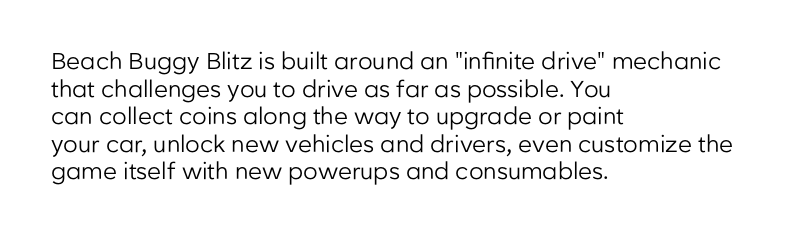
Q: Is the text bold? A: No.
Q: Is the text italic (slanted)? A: No, it is upright.
Q: Is the text underlined? A: No.
Q: How is the paragraph aligned? A: Left-aligned.
Q: Is the spacing between letters normal or unusually wide? A: Normal.
